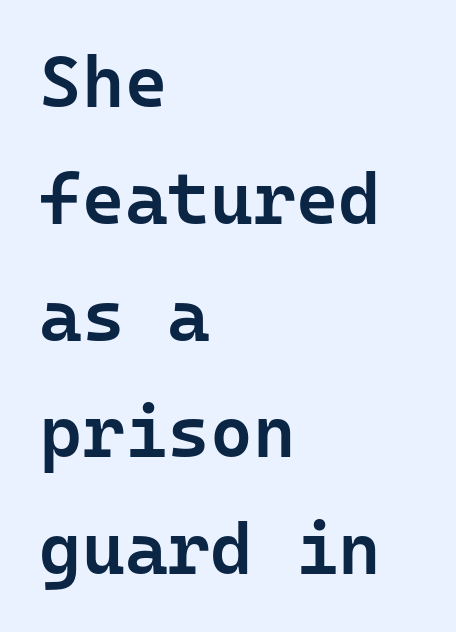
{"serif": "no", "italic": "no", "bold": "semi", "weight": "semibold", "width": "normal", "stroke_contrast": "low", "x_height": "medium", "monospaced": "yes", "underline": "no", "align": "left", "line_spacing": "normal", "line_spacing_ratio": 1.6, "letter_spacing": "normal", "letter_spacing_em": 0.0, "glyph_px": 73}
